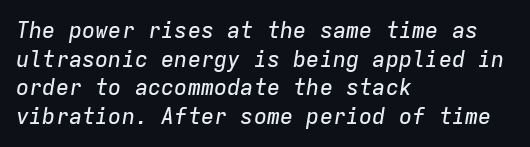
Q: Is the text italic (slanted)? A: Yes, it leans right by about 9 degrees.
Q: Is the text underlined? A: No.
Q: How is the paragraph aligned? A: Left-aligned.
Q: Is the spacing between letters normal or unusually wide? A: Normal.
Q: Is the spacing between lines tight, normal or loose? A: Normal.
